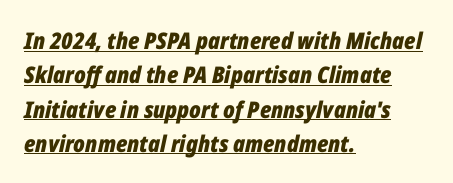
{"italic": "yes", "lean": "right", "slant_degrees": 12, "bold": "yes", "underline": "yes", "align": "left", "line_spacing": "normal", "line_spacing_ratio": 1.49, "letter_spacing": "normal", "letter_spacing_em": 0.0, "glyph_px": 23}
